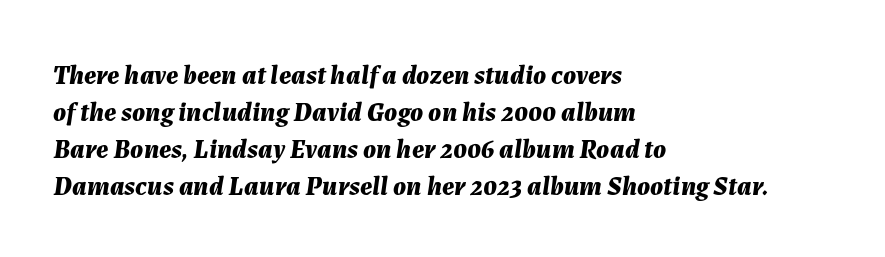
Rendered with sloped, italic letterforms. The rows are spaced the way most documents space them. A dark, heavy texture on the line: the type is bold. Unmarked baselines from the first word to the last. Line starts are locked; line ends wander.
